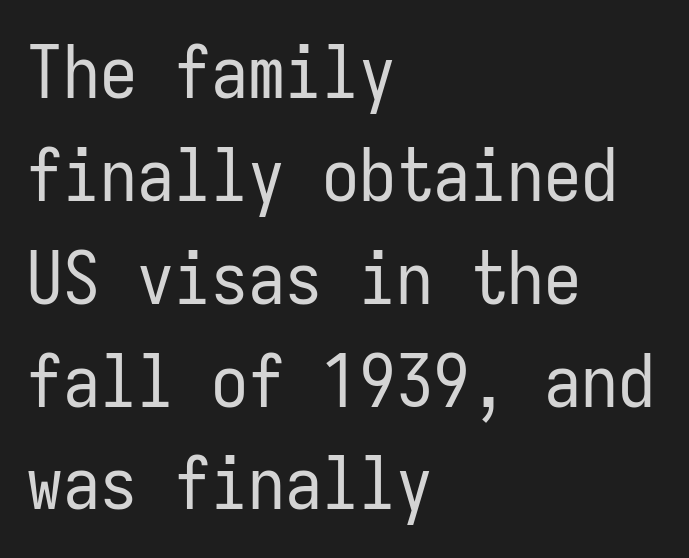
Letters rest on an invisible, unmarked baseline. Stroke thickness stays within the range of a standard reading face or lighter. The characters display no serif detailing; their extremities are plain. The font's upright variant was chosen for this text. This rendering uses left alignment, leaving the right contour irregular. Tracking here is standard; glyphs follow each other at the usual distance.
